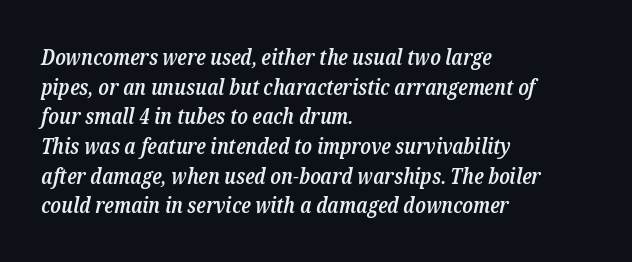
The image shows 22 px text type, italic (leaning right); set left-aligned, normal line spacing (1.35x), normal letter spacing, not underlined.
